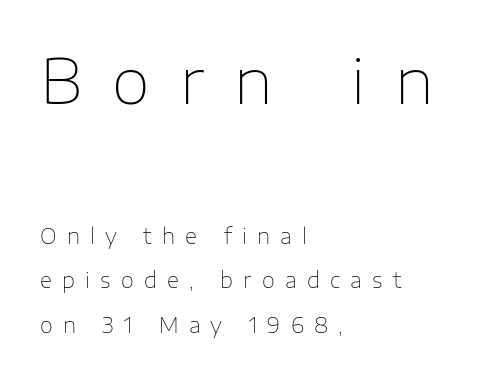
The image shows 62 px thin sans-serif type, upright; set left-aligned, loose line spacing (2.13x), unusually wide letter spacing (+0.49 em), not underlined; the first (top) block is 2.95x larger; low stroke contrast and a medium x-height.
